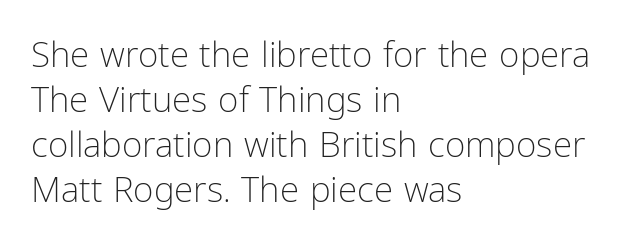
Q: Is the text bold? A: No.
Q: Is the text italic (slanted)? A: No, it is upright.
Q: Is the typeface a serif or a sans-serif typeface? A: Sans-serif.
Q: Is the text underlined? A: No.
Q: How is the paragraph aligned? A: Left-aligned.
Q: Is the spacing between letters normal or unusually wide? A: Normal.
Q: Is the spacing between lines tight, normal or loose? A: Normal.
Q: Width (condensed, normal, or wide)? A: Condensed.
Q: Stroke contrast? A: Low.
Q: x-height? A: Medium.
Q: Monospaced? A: No.
